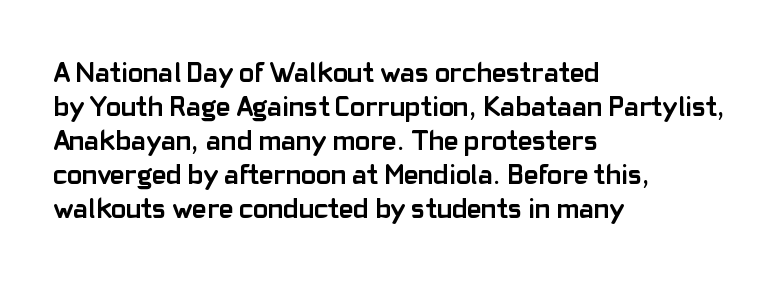
Quick note: not italic, upright. Typesetter's note: full bold, strokes at maximum text heaviness. This rendering uses left alignment, leaving the right contour irregular. Letter spacing: default.
